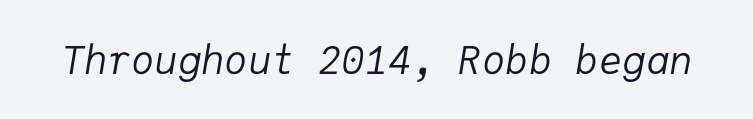
The image shows 39 px regular-weight type, italic (leaning right), monospaced; set normal letter spacing, not underlined; low stroke contrast and a medium x-height.
